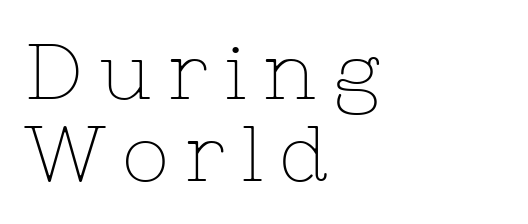
The image shows 79 px thin serif type, upright; set left-aligned, tight line spacing (1.04x), unusually wide letter spacing (+0.21 em), not underlined; low stroke contrast and a medium x-height.
